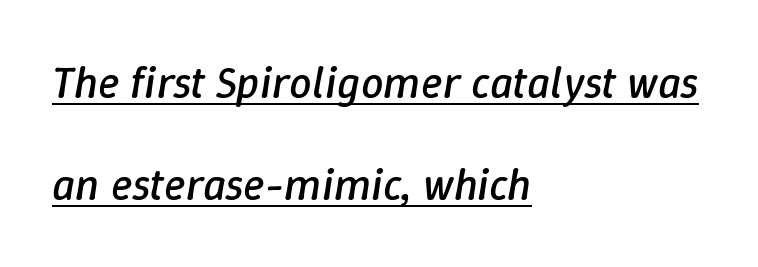
You could not count columns in this text — the font is proportionally spaced. Nobody touched the tracking dial on this one. Is there an underline? Yes — a line sits under the letters. The typesetting does not lean heavy: it is not bold.
